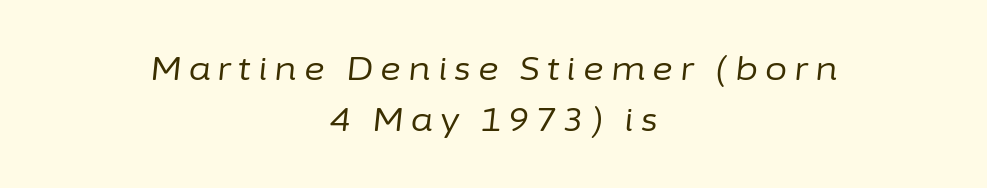
{"italic": "yes", "lean": "right", "slant_degrees": 6, "bold": "no", "weight": "regular", "width": "normal", "stroke_contrast": "low", "x_height": "medium", "monospaced": "no", "underline": "no", "align": "center", "line_spacing": "normal", "line_spacing_ratio": 1.58, "letter_spacing": "wide", "letter_spacing_em": 0.22, "glyph_px": 32}
